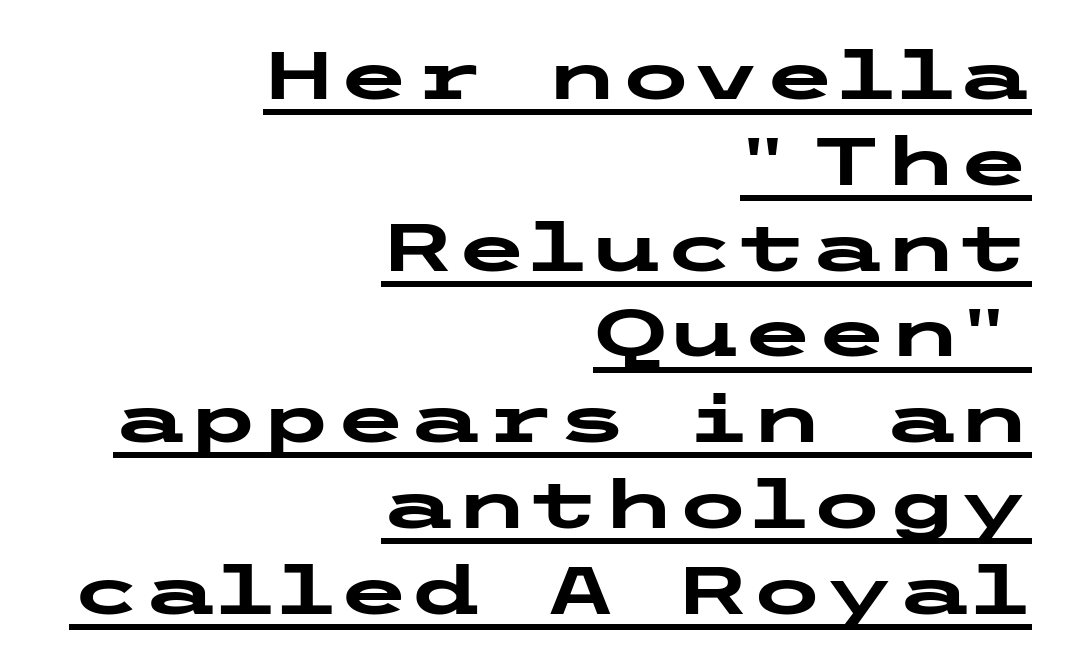
{"serif": "no", "italic": "no", "bold": "yes", "weight": "heavy", "width": "wide", "stroke_contrast": "low", "x_height": "medium", "underline": "yes", "align": "right", "line_spacing": "normal", "line_spacing_ratio": 1.28, "letter_spacing": "normal", "letter_spacing_em": 0.0, "glyph_px": 67}
